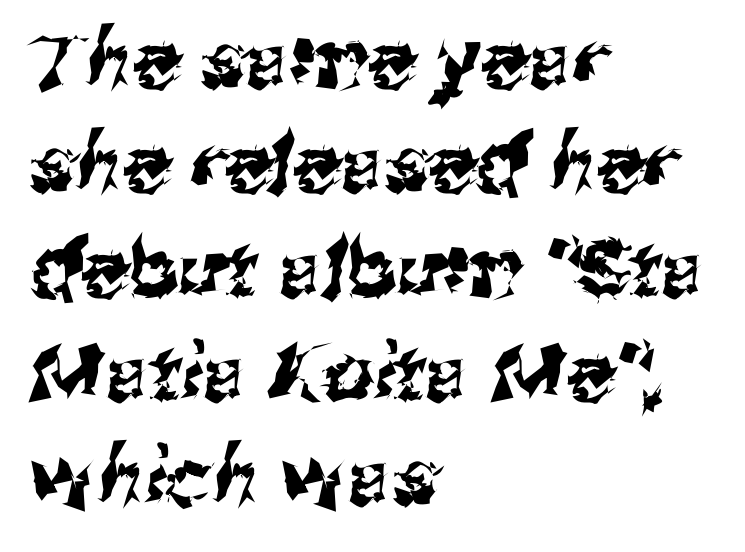
Character widths vary here, with narrow letters taking less room than wide ones. Serif or sans? Sans — the stroke terminals are bare. A bare baseline throughout the passage. The rag falls on the right side of this text block. Evenly set lines give the paragraph a standard silhouette. Here the glyphs are tracked normally, forming tight word shapes.
